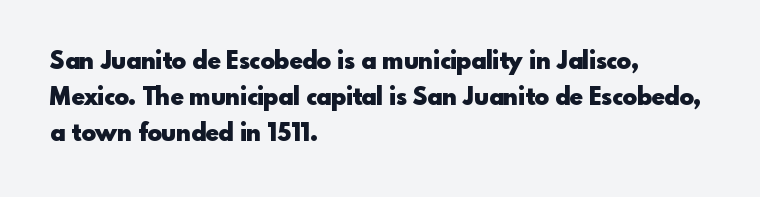
Q: Is the text bold? A: Yes.
Q: Is the text italic (slanted)? A: No, it is upright.
Q: Is the text underlined? A: No.
Q: How is the paragraph aligned? A: Left-aligned.
Q: Is the spacing between letters normal or unusually wide? A: Normal.
Q: Is the spacing between lines tight, normal or loose? A: Normal.
